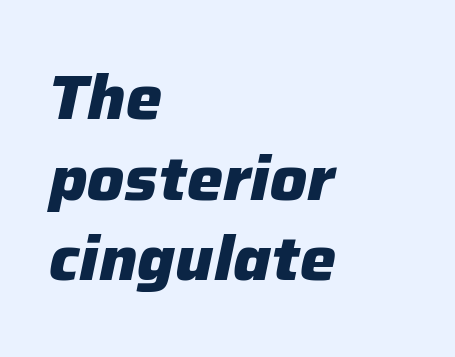
The image shows 61 px heavy type, italic (leaning right); set left-aligned, normal line spacing (1.32x), normal letter spacing, not underlined; low stroke contrast and a medium x-height.
